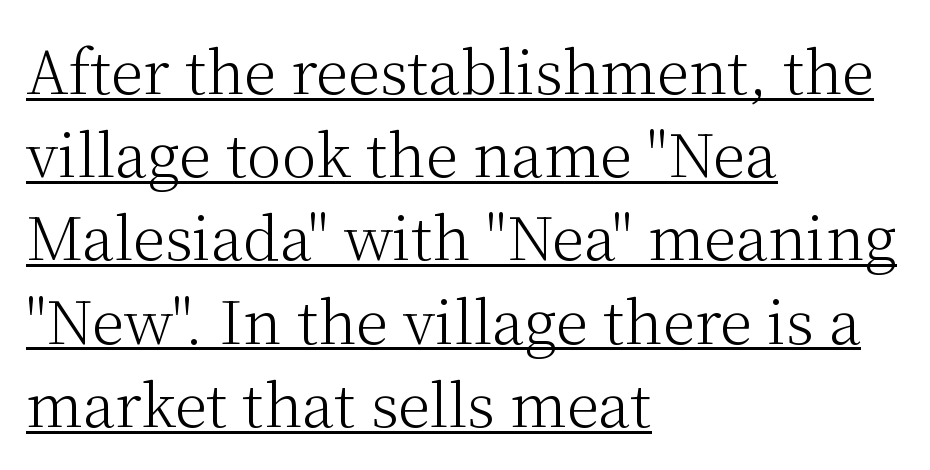
The setting favours the left margin, as ordinary paragraphs usually do. Ordinary non-slanted type is in use. The strokes carry an ordinary text weight at most. Observe the ordinary spacing: letters are neighbours, not strangers. Compared with typical paragraphs, the rows here are spaced about the same. Check where the strokes stop: tiny serifs finish them off.
